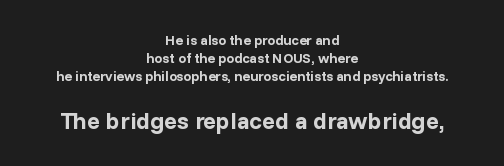
{"italic": "no", "bold": "yes", "underline": "no", "align": "center", "line_spacing": "normal", "line_spacing_ratio": 1.3, "letter_spacing": "normal", "letter_spacing_em": 0.0, "larger_block": "second", "size_ratio": 1.71, "glyph_px": 24}
